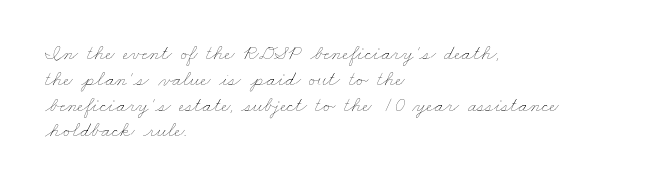
The foot of each line stays bare and open. The characters are drawn with everyday or finer stroke widths. Letter spacing: default. Line beginnings align vertically; line endings do not.
